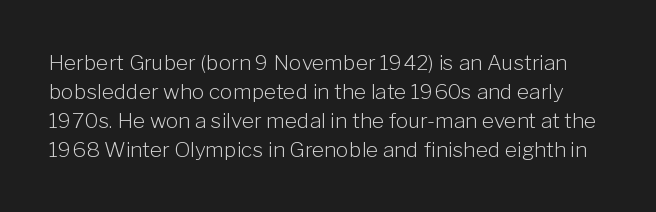
The passage shown is not bold in any degree. Evenly set lines give the paragraph a standard silhouette. Words appear dense and cohesive because spacing is normal. Has an underline been added? It has not. Nope, not italic — everything's standing straight.
